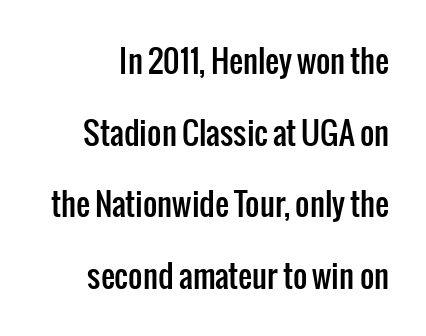
{"serif": "no", "italic": "no", "width": "condensed", "stroke_contrast": "low", "x_height": "medium", "monospaced": "no", "underline": "no", "line_spacing": "loose", "line_spacing_ratio": 2.31, "letter_spacing": "normal", "letter_spacing_em": 0.0, "glyph_px": 31}
